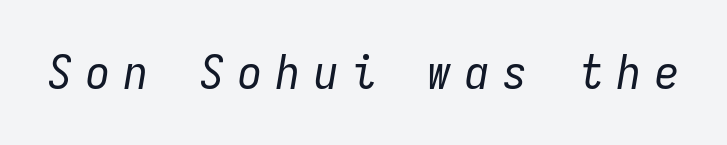
Glance below the letters and you will spot only blank space. Unbolded letterforms with no extra heft. Spacing verdict: monospaced, one width for all characters. It's the slanting kind of type.
